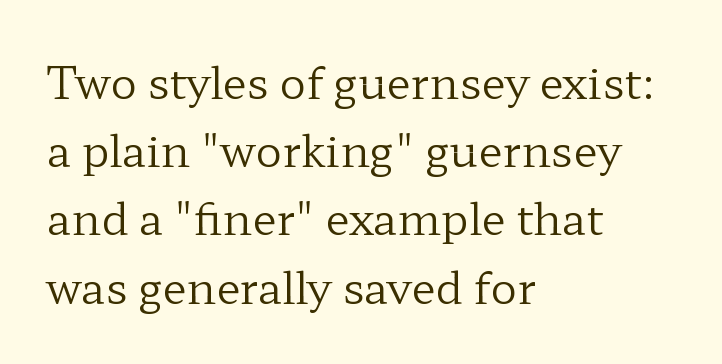
Q: Is the text bold? A: No.
Q: Is the text italic (slanted)? A: No, it is upright.
Q: Is the typeface a serif or a sans-serif typeface? A: Serif.
Q: Is the text underlined? A: No.
Q: How is the paragraph aligned? A: Left-aligned.
Q: Is the spacing between letters normal or unusually wide? A: Normal.
Q: Is the spacing between lines tight, normal or loose? A: Normal.
Q: Width (condensed, normal, or wide)? A: Wide.
Q: Stroke contrast? A: Low.
Q: x-height? A: Medium.
Q: Monospaced? A: No.
